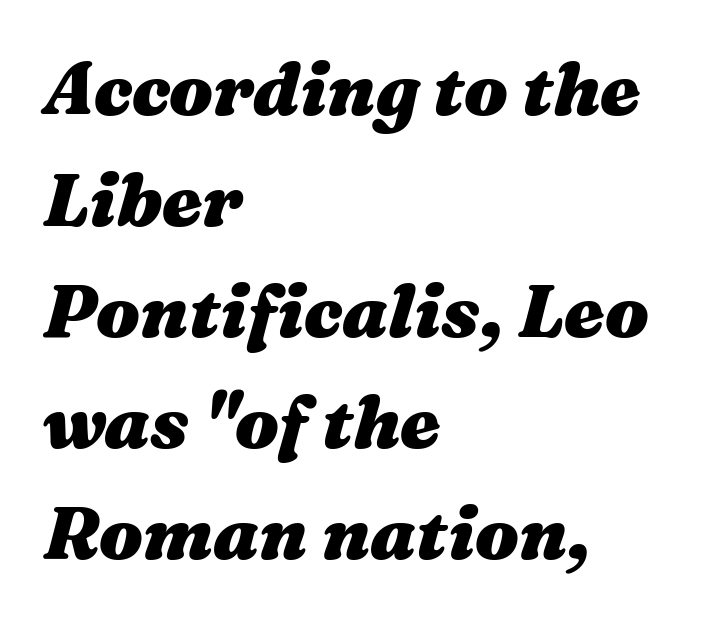
Each line starts at the same left margin while the right side varies. The line texture is even and compact thanks to regular tracking. The baseline area is clear. The rendering applies a slant to the glyphs. As a designer I'd log this as weight 700, bold. Interline gaps are of average width in this sample.
